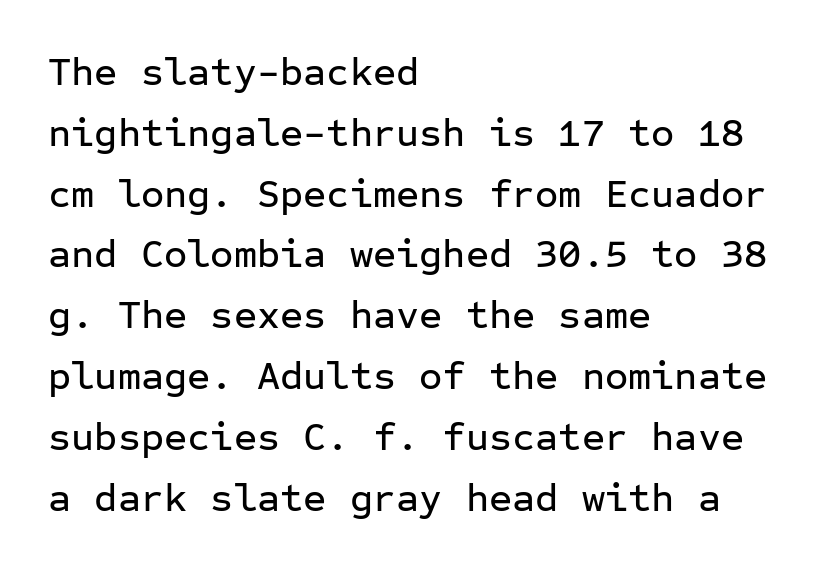
Q: Is the text italic (slanted)? A: No, it is upright.
Q: Is the typeface a serif or a sans-serif typeface? A: Sans-serif.
Q: Is the text underlined? A: No.
Q: How is the paragraph aligned? A: Left-aligned.
Q: Is the spacing between letters normal or unusually wide? A: Normal.
Q: Is the spacing between lines tight, normal or loose? A: Normal.
Q: Width (condensed, normal, or wide)? A: Normal.
Q: Stroke contrast? A: Low.
Q: x-height? A: Medium.
Q: Monospaced? A: Yes.
